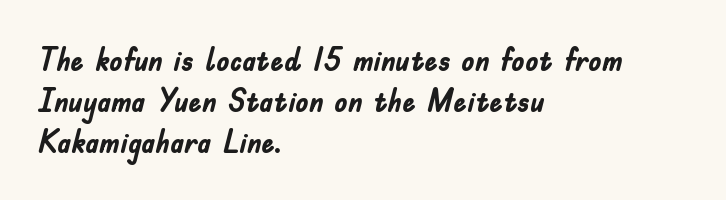
As a designer I'd log this as weight 700, bold. A typesetter would call this proportional, since set widths differ per character. A clean baseline with only descenders dipping below it. Summary of vertical rhythm: regular, with standard interline spacing.
